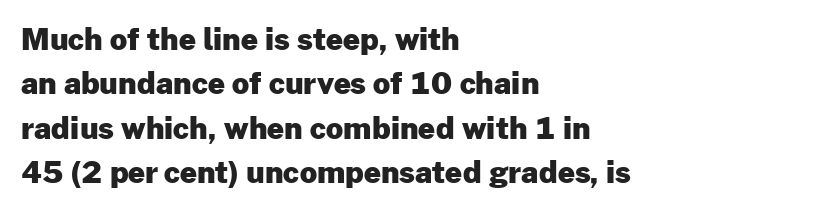
The image shows 30 px heavy sans-serif type, upright; set left-aligned, normal line spacing (1.48x), normal letter spacing, not underlined; low stroke contrast and a medium x-height.
